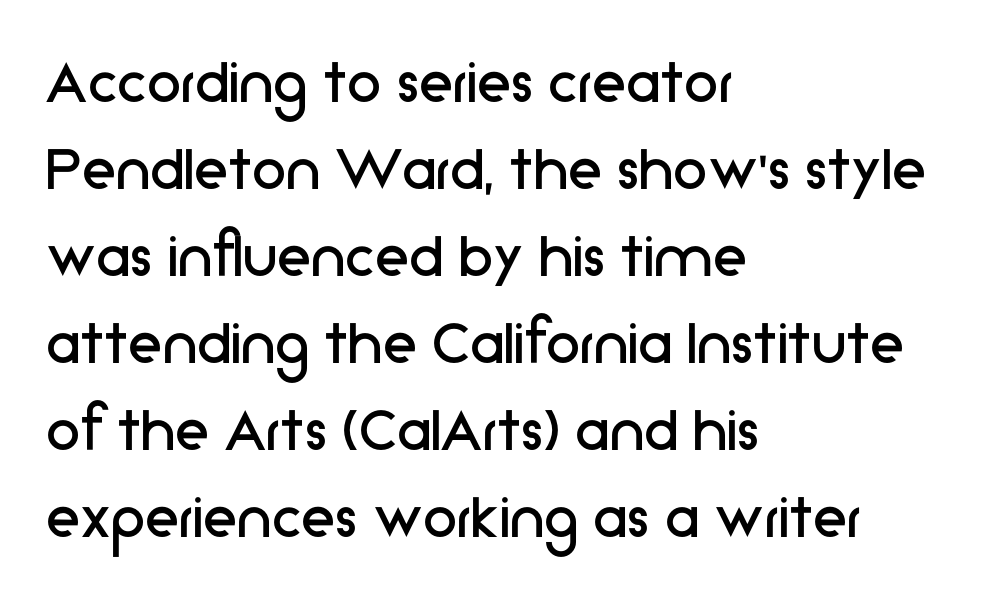
Each letter keeps its own natural width here, so spacing adapts to shape. The line-height multiplier appears to be the usual default. No chunkiness to these letters — they're not bold. I'd call this a sans setting — the letters go barefoot. The lines in this sample share a left origin and differ only in where they stop.
